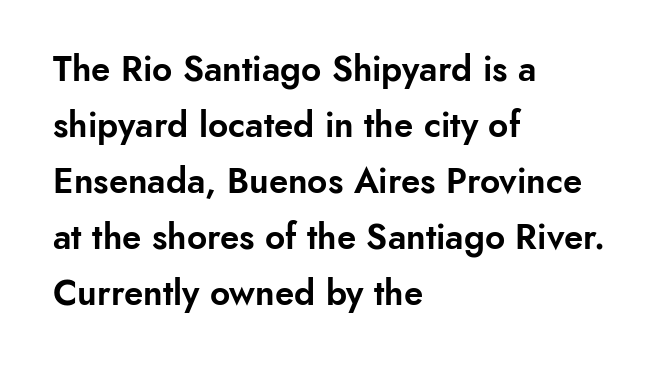
The image shows 35 px sans-serif type, upright; set left-aligned, normal line spacing (1.6x), normal letter spacing, not underlined; low stroke contrast and a small x-height.
